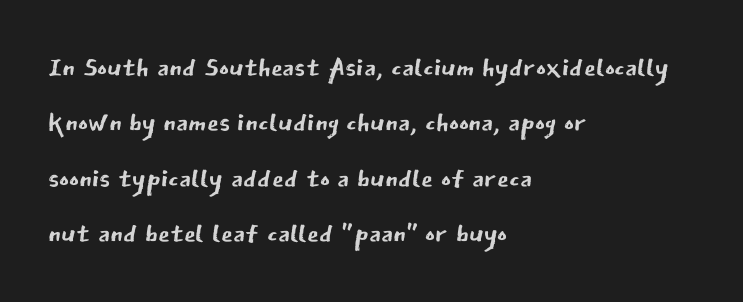
The image shows 38 px regular-weight sans-serif type, upright; set left-aligned, normal line spacing (1.46x), normal letter spacing, not underlined; low stroke contrast and a medium x-height.
